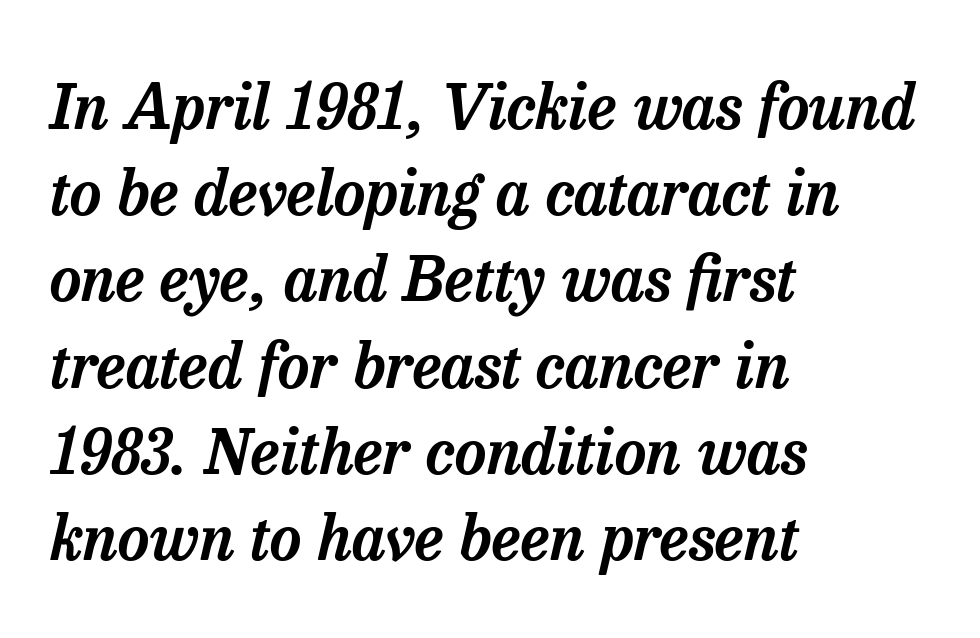
Q: Is the text italic (slanted)? A: Yes, it leans right by about 13 degrees.
Q: Is the typeface a serif or a sans-serif typeface? A: Serif.
Q: Is the text underlined? A: No.
Q: How is the paragraph aligned? A: Left-aligned.
Q: Is the spacing between letters normal or unusually wide? A: Normal.
Q: Is the spacing between lines tight, normal or loose? A: Normal.
Q: Width (condensed, normal, or wide)? A: Normal.
Q: Stroke contrast? A: Low.
Q: x-height? A: Medium.
Q: Monospaced? A: No.
